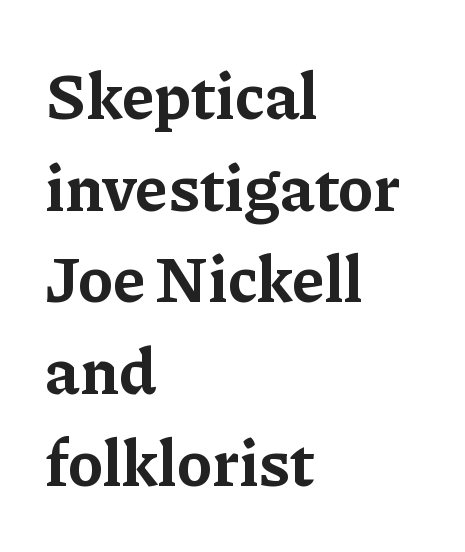
The block of text has a typical density, with ordinary space between rows. Bold? Absolutely — the strokes are thick and heavy. Here the designer chose a conventional face with non-uniform glyph widths. Characters remain perfectly vertical along every line. Each line starts at the same left margin while the right side varies. Nobody touched the tracking dial on this one.
